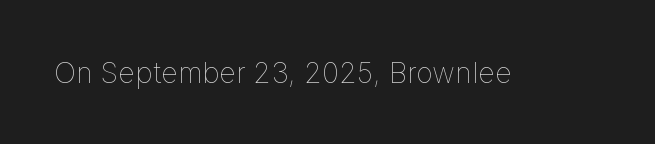
Q: Is the text bold? A: No.
Q: Is the text italic (slanted)? A: No, it is upright.
Q: Is the text underlined? A: No.
Q: Is the spacing between letters normal or unusually wide? A: Normal.
Q: Width (condensed, normal, or wide)? A: Normal.
Q: Stroke contrast? A: Low.
Q: x-height? A: Medium.
Q: Monospaced? A: No.
